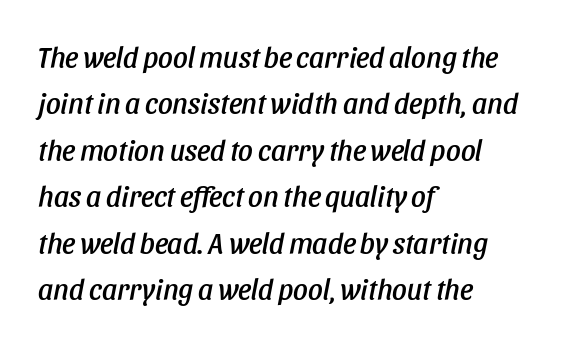
{"italic": "yes", "lean": "right", "slant_degrees": 11, "width": "condensed", "stroke_contrast": "low", "x_height": "large", "monospaced": "no", "underline": "no", "align": "left", "line_spacing": "normal", "line_spacing_ratio": 1.6, "letter_spacing": "normal", "letter_spacing_em": 0.0, "glyph_px": 29}
